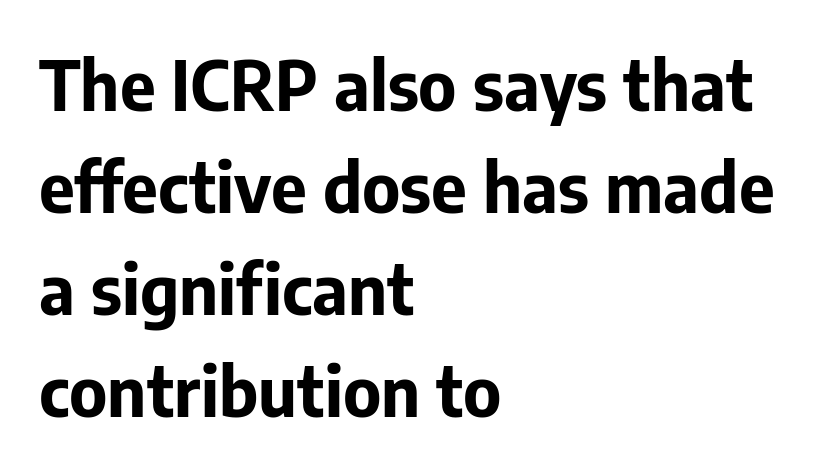
The image shows 69 px bold sans-serif type, upright; set left-aligned, normal line spacing (1.48x), normal letter spacing, not underlined; low stroke contrast and a medium x-height.
